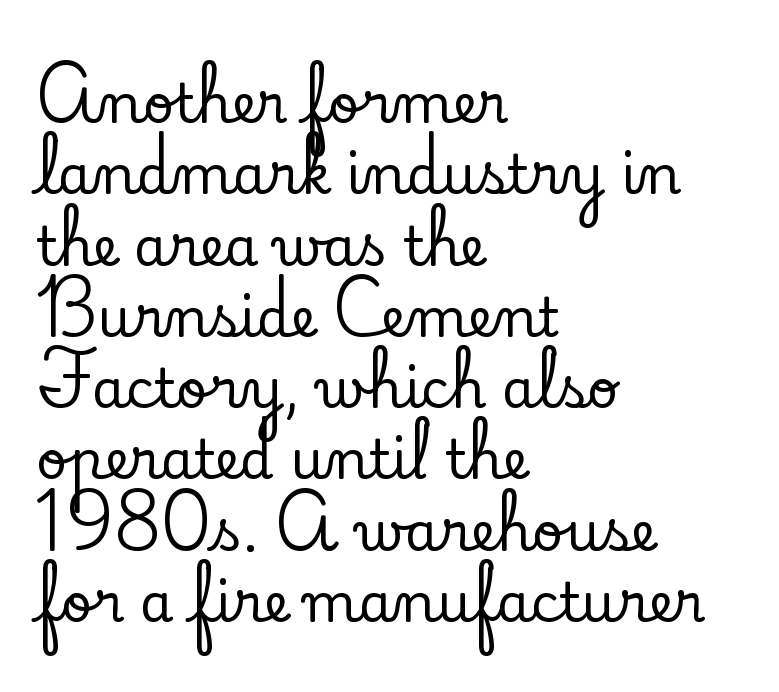
{"serif": "yes", "italic": "no", "width": "normal", "stroke_contrast": "low", "x_height": "small", "monospaced": "no", "underline": "no", "align": "left", "line_spacing": "normal", "line_spacing_ratio": 1.32, "letter_spacing": "normal", "letter_spacing_em": 0.0, "glyph_px": 54}
